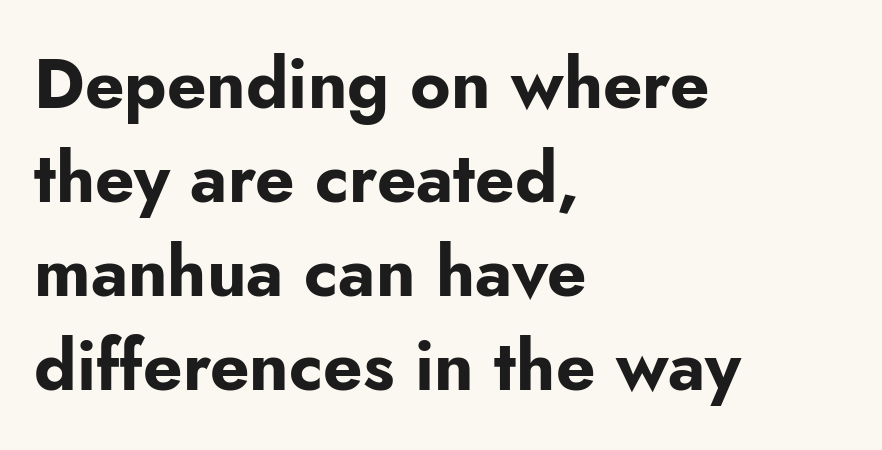
Q: Is the text bold? A: Yes.
Q: Is the text italic (slanted)? A: No, it is upright.
Q: Is the typeface a serif or a sans-serif typeface? A: Sans-serif.
Q: Is the text underlined? A: No.
Q: How is the paragraph aligned? A: Left-aligned.
Q: Is the spacing between letters normal or unusually wide? A: Normal.
Q: Is the spacing between lines tight, normal or loose? A: Normal.
Q: Width (condensed, normal, or wide)? A: Normal.
Q: Stroke contrast? A: Low.
Q: x-height? A: Small.
Q: Monospaced? A: No.
